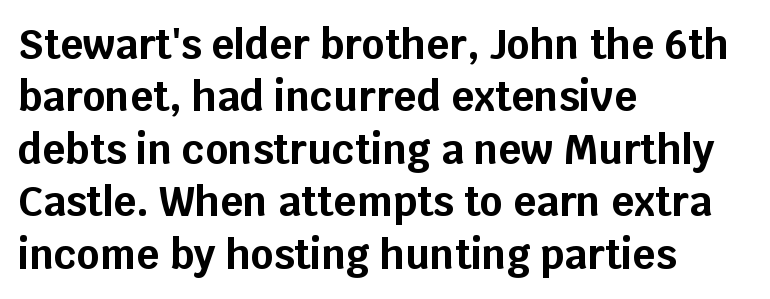
{"serif": "no", "italic": "no", "bold": "yes", "weight": "bold", "width": "normal", "stroke_contrast": "low", "x_height": "large", "monospaced": "no", "underline": "no", "align": "left", "line_spacing": "normal", "line_spacing_ratio": 1.31, "letter_spacing": "normal", "letter_spacing_em": 0.0, "glyph_px": 40}
